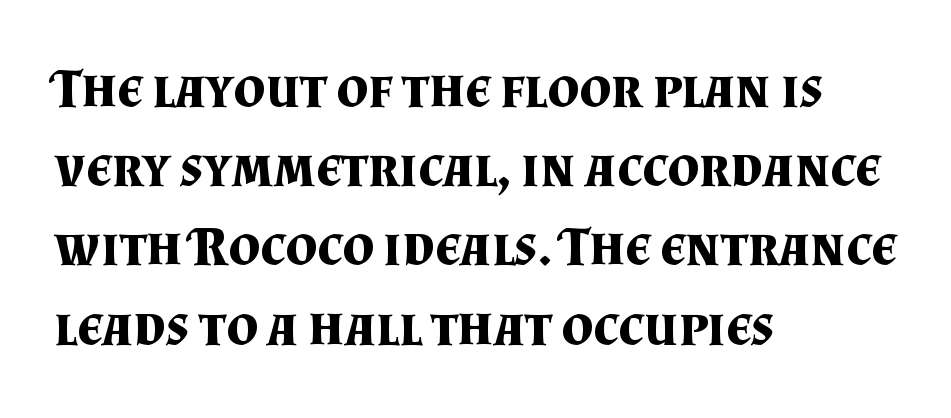
{"serif": "yes", "italic": "no", "bold": "yes", "weight": "bold", "width": "normal", "stroke_contrast": "medium", "x_height": "small", "monospaced": "no", "underline": "no", "align": "left", "line_spacing": "normal", "line_spacing_ratio": 1.44, "letter_spacing": "normal", "letter_spacing_em": 0.0, "glyph_px": 55}
